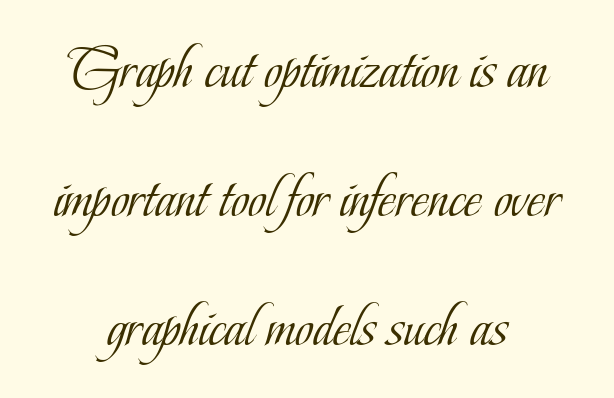
{"serif": "yes", "bold": "no", "weight": "light", "width": "condensed", "stroke_contrast": "low", "x_height": "small", "monospaced": "no", "underline": "no", "align": "center", "line_spacing": "loose", "line_spacing_ratio": 2.08, "letter_spacing": "normal", "letter_spacing_em": 0.0, "glyph_px": 62}
